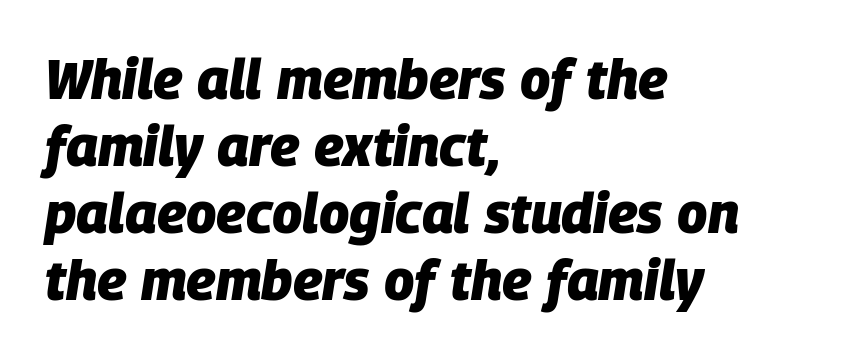
Q: Is the text bold? A: Yes.
Q: Is the text italic (slanted)? A: Yes, it leans right by about 9 degrees.
Q: Is the text underlined? A: No.
Q: How is the paragraph aligned? A: Left-aligned.
Q: Is the spacing between letters normal or unusually wide? A: Normal.
Q: Width (condensed, normal, or wide)? A: Normal.
Q: Stroke contrast? A: Low.
Q: x-height? A: Large.
Q: Monospaced? A: No.
